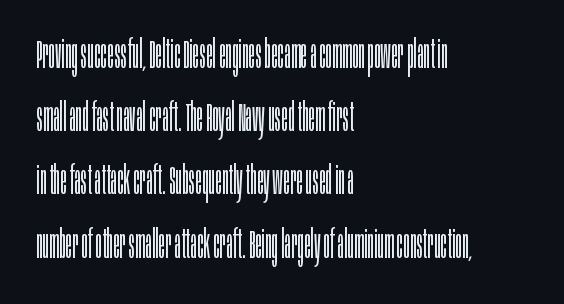
{"serif": "no", "italic": "no", "bold": "no", "weight": "light", "width": "condensed", "stroke_contrast": "low", "x_height": "large", "monospaced": "no", "underline": "no", "align": "left", "line_spacing": "normal", "line_spacing_ratio": 1.58, "letter_spacing": "normal", "letter_spacing_em": 0.0, "glyph_px": 40}
